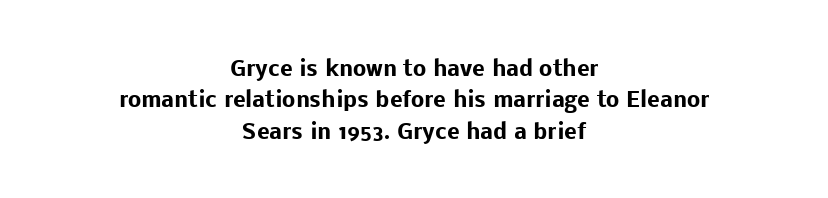
Compared with typical body copy, the letter spacing here is the same. The type sits square on the baseline with zero lean. This sample keeps an unexceptional amount of space between lines. The passage shown is emphatically bold. Only glyphs here, with clear space below each row.
